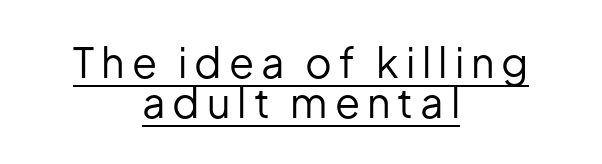
Q: Is the text bold? A: No.
Q: Is the text italic (slanted)? A: No, it is upright.
Q: Is the typeface a serif or a sans-serif typeface? A: Sans-serif.
Q: Is the text underlined? A: Yes.
Q: How is the paragraph aligned? A: Centered.
Q: Is the spacing between lines tight, normal or loose? A: Tight.
Q: Width (condensed, normal, or wide)? A: Normal.
Q: Stroke contrast? A: Low.
Q: x-height? A: Medium.
Q: Monospaced? A: No.
